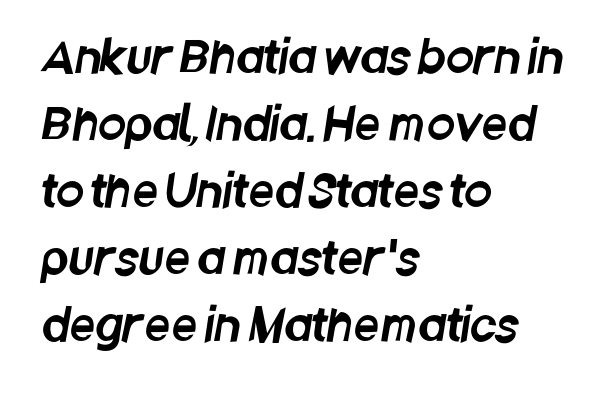
The image shows 45 px condensed sans-serif type; set left-aligned, normal line spacing (1.49x), normal letter spacing, not underlined; low stroke contrast and a large x-height.
